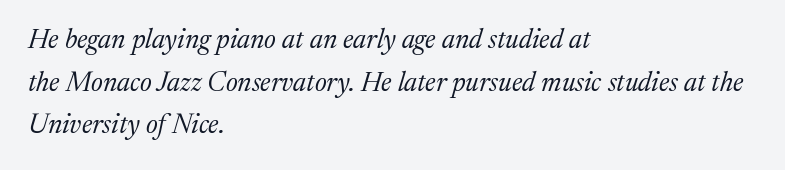
The image shows 27 px text type, italic (leaning right); set left-aligned, normal line spacing (1.58x), normal letter spacing, not underlined.
